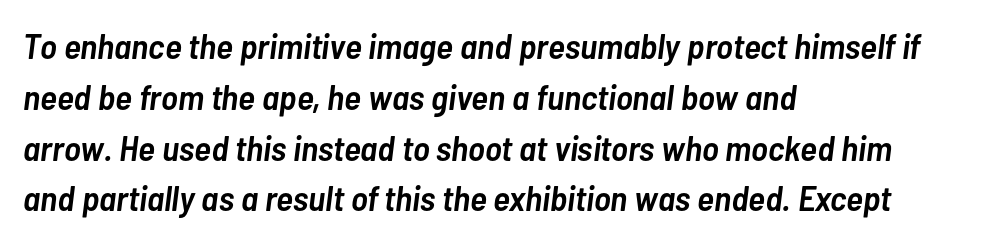
Q: Is the text bold? A: Semi-bold.
Q: Is the text italic (slanted)? A: Yes, it leans right by about 7 degrees.
Q: Is the text underlined? A: No.
Q: How is the paragraph aligned? A: Left-aligned.
Q: Is the spacing between letters normal or unusually wide? A: Normal.
Q: Is the spacing between lines tight, normal or loose? A: Normal.
Q: Width (condensed, normal, or wide)? A: Condensed.
Q: Stroke contrast? A: Low.
Q: x-height? A: Medium.
Q: Monospaced? A: No.
